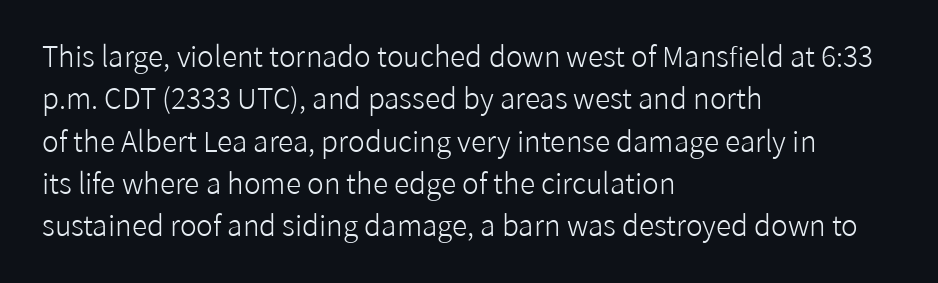
In CSS terms this would be text-align: left. Beneath every word, the page is bare. Between one letter and the next there's only the usual sliver of space. A typesetter would call this proportional, since set widths differ per character. Letterform terminals end flat and unadorned throughout the passage.
